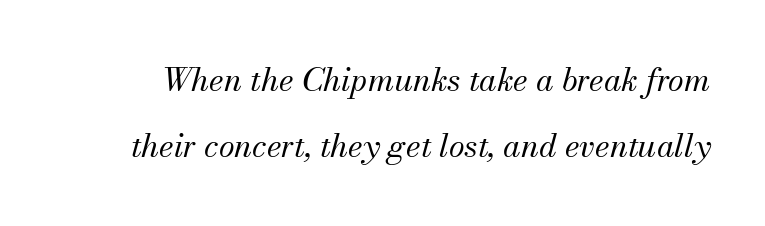
A quiet, ordinary-to-light weight characterises the typeface. Would a proofreader flag this as italicized? Yes. Compared with typical body copy, the letter spacing here is the same. In terms of leading, this rendering errs on the spacious side. Unmarked baselines from the first word to the last. Check where the strokes stop: tiny serifs finish them off.
